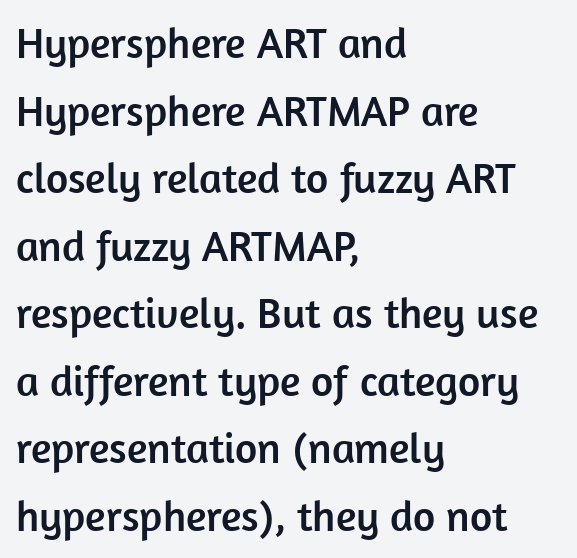
The image shows 43 px sans-serif type, upright; set left-aligned, normal line spacing (1.57x), normal letter spacing, not underlined; low stroke contrast and a medium x-height.
